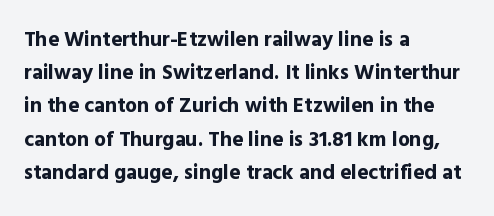
The font is running at its bold setting. Letters rest on an invisible, unmarked baseline. Students, note that the glyphs here touch the page at normal intervals. The rendering anchors every line to the left-hand side.
